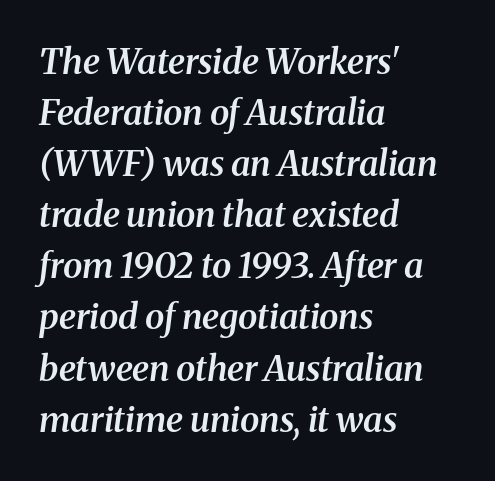
Q: Is the text bold? A: Semi-bold.
Q: Is the text italic (slanted)? A: Yes, it leans right by about 8 degrees.
Q: Is the typeface a serif or a sans-serif typeface? A: Serif.
Q: Is the text underlined? A: No.
Q: How is the paragraph aligned? A: Left-aligned.
Q: Is the spacing between letters normal or unusually wide? A: Normal.
Q: Is the spacing between lines tight, normal or loose? A: Normal.
Q: Width (condensed, normal, or wide)? A: Normal.
Q: Stroke contrast? A: Medium.
Q: x-height? A: Medium.
Q: Monospaced? A: No.
